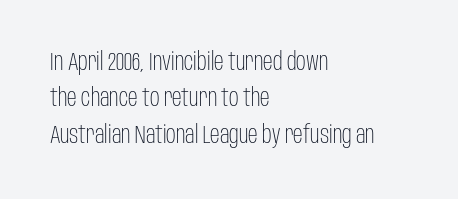
{"italic": "no", "bold": "no", "underline": "no", "align": "left", "line_spacing": "normal", "line_spacing_ratio": 1.52, "letter_spacing": "normal", "letter_spacing_em": 0.0, "glyph_px": 24}
